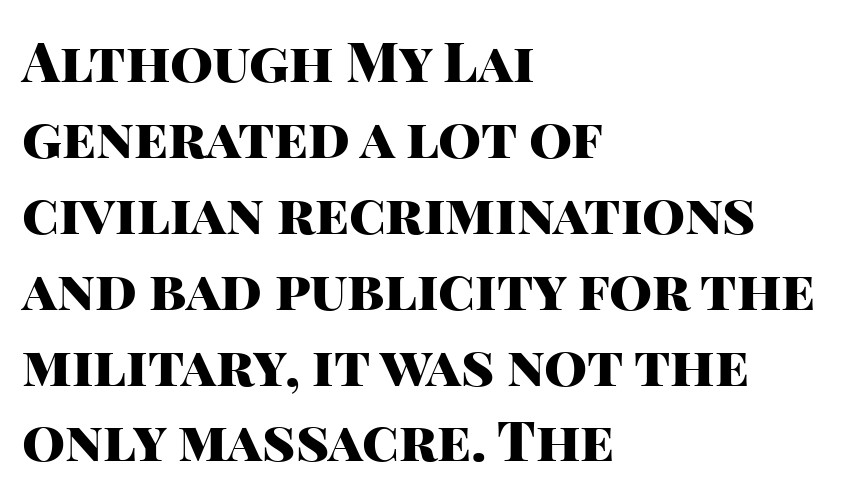
The image shows 55 px heavy sans-serif type, upright; set left-aligned, normal line spacing (1.38x), normal letter spacing, not underlined; high stroke contrast and a large x-height.
